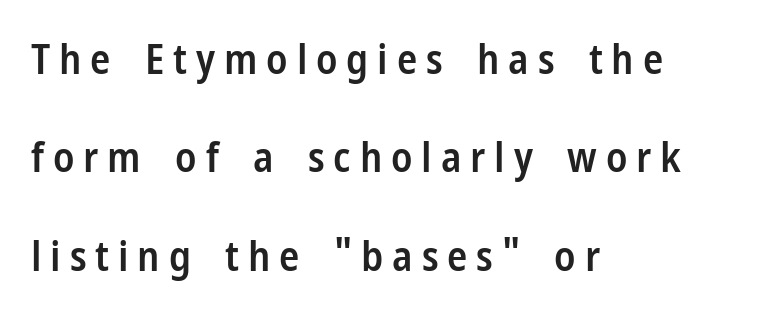
{"serif": "no", "italic": "no", "bold": "semi", "weight": "semibold", "width": "condensed", "stroke_contrast": "low", "x_height": "medium", "monospaced": "no", "underline": "no", "align": "left", "line_spacing": "loose", "line_spacing_ratio": 2.34, "letter_spacing": "wide", "letter_spacing_em": 0.21, "glyph_px": 42}
